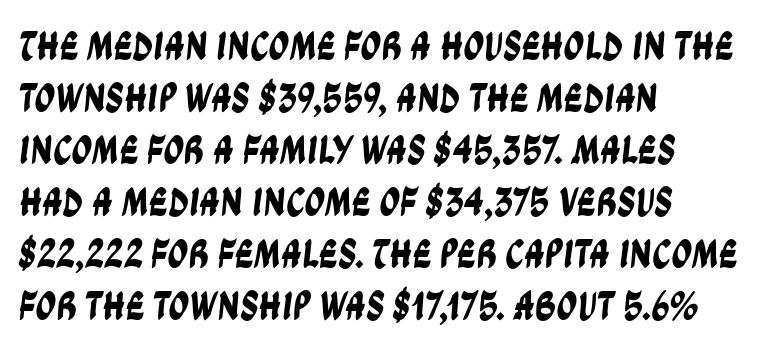
The passage shown stacks its lines at a standard gap. These lines stack with their left ends in a neat column. Proportional: the letters do not fall into vertical columns. Each letter's strokes conclude bluntly, with no projecting serifs. What stands out about the letter spacing? Nothing — it is the standard amount.
